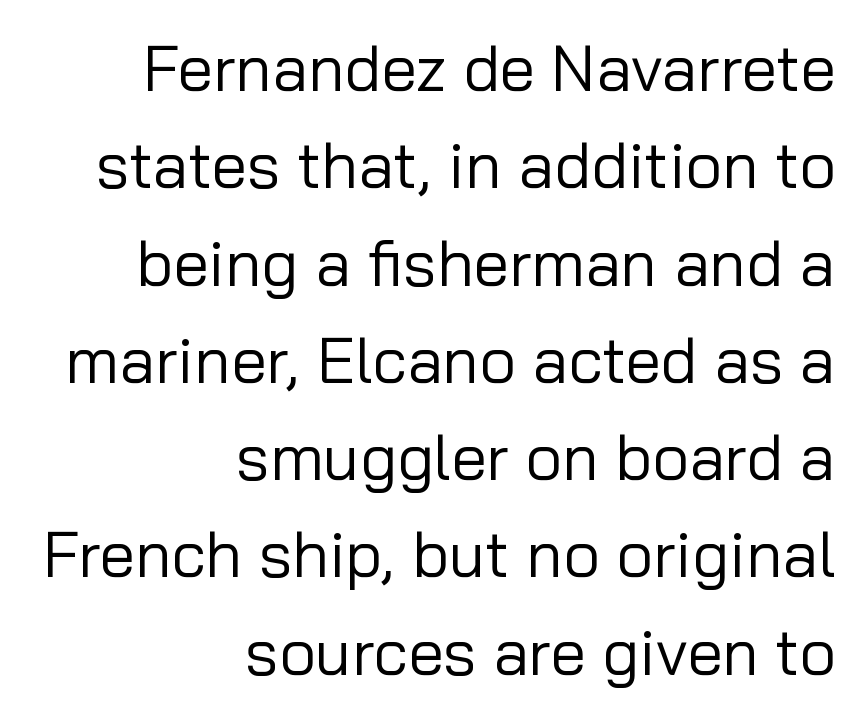
Q: Is the text bold? A: No.
Q: Is the text italic (slanted)? A: No, it is upright.
Q: Is the typeface a serif or a sans-serif typeface? A: Sans-serif.
Q: Is the text underlined? A: No.
Q: How is the paragraph aligned? A: Right-aligned.
Q: Is the spacing between letters normal or unusually wide? A: Normal.
Q: Is the spacing between lines tight, normal or loose? A: Normal.
Q: Width (condensed, normal, or wide)? A: Normal.
Q: Stroke contrast? A: Low.
Q: x-height? A: Medium.
Q: Monospaced? A: No.
